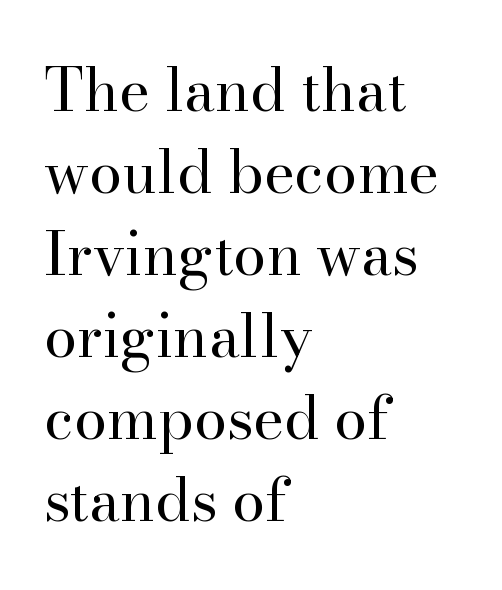
The strokes are not fattened; the text isn't bold. Reading down the block, your eye returns to a fixed left position each line. The line-height multiplier appears to be the usual default. Honestly, the letter spacing is just normal — you wouldn't notice it. The foot of each line stays bare and open. The rendering uses natural spacing where letterforms have individual widths.
